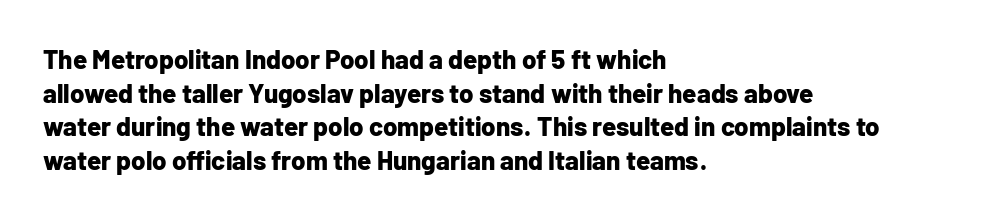
Q: Is the text bold? A: Yes.
Q: Is the text italic (slanted)? A: No, it is upright.
Q: Is the text underlined? A: No.
Q: How is the paragraph aligned? A: Left-aligned.
Q: Is the spacing between letters normal or unusually wide? A: Normal.
Q: Is the spacing between lines tight, normal or loose? A: Normal.
